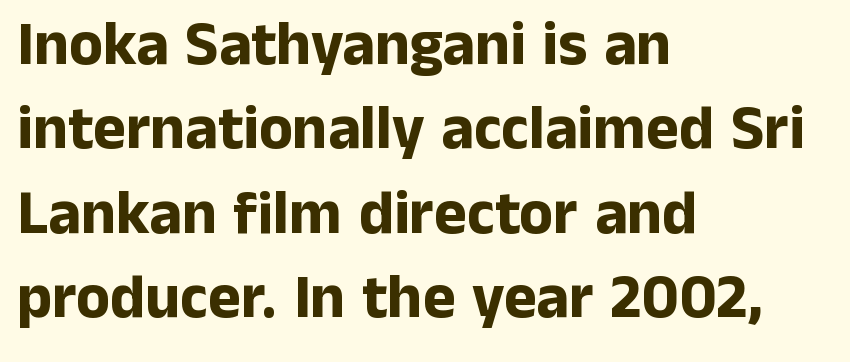
Q: Is the text bold? A: Yes.
Q: Is the text italic (slanted)? A: No, it is upright.
Q: Is the typeface a serif or a sans-serif typeface? A: Sans-serif.
Q: Is the text underlined? A: No.
Q: How is the paragraph aligned? A: Left-aligned.
Q: Is the spacing between letters normal or unusually wide? A: Normal.
Q: Is the spacing between lines tight, normal or loose? A: Normal.
Q: Width (condensed, normal, or wide)? A: Normal.
Q: Stroke contrast? A: Low.
Q: x-height? A: Medium.
Q: Monospaced? A: No.
